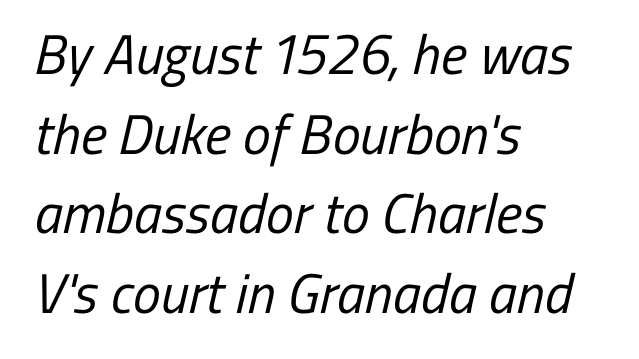
Q: Is the text bold? A: No.
Q: Is the typeface a serif or a sans-serif typeface? A: Sans-serif.
Q: Is the text underlined? A: No.
Q: How is the paragraph aligned? A: Left-aligned.
Q: Is the spacing between letters normal or unusually wide? A: Normal.
Q: Is the spacing between lines tight, normal or loose? A: Normal.
Q: Width (condensed, normal, or wide)? A: Condensed.
Q: Stroke contrast? A: Low.
Q: x-height? A: Medium.
Q: Monospaced? A: No.
